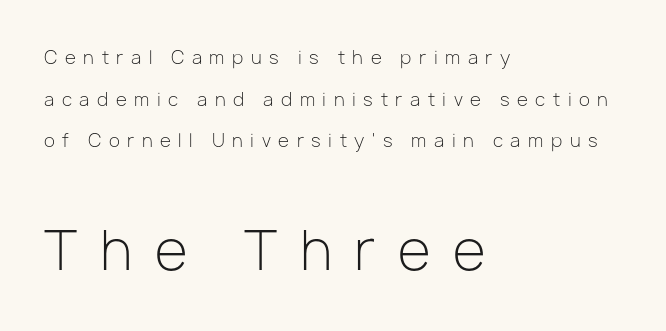
The image shows 54 px light sans-serif type, upright; set left-aligned, loose line spacing (2.31x), unusually wide letter spacing (+0.42 em), not underlined; the second (bottom) block is 3.0x larger; low stroke contrast and a medium x-height.
